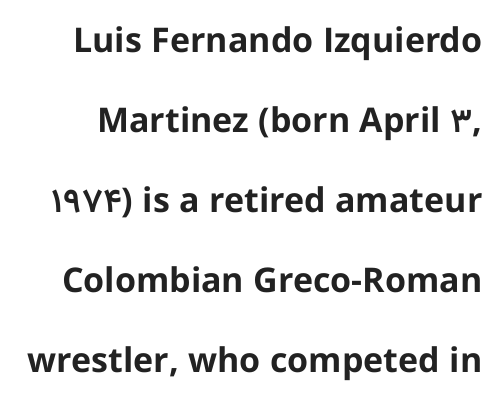
{"serif": "no", "italic": "no", "bold": "yes", "weight": "bold", "width": "normal", "stroke_contrast": "low", "x_height": "medium", "monospaced": "no", "underline": "no", "line_spacing": "loose", "line_spacing_ratio": 2.35, "letter_spacing": "normal", "letter_spacing_em": 0.0, "glyph_px": 34}
